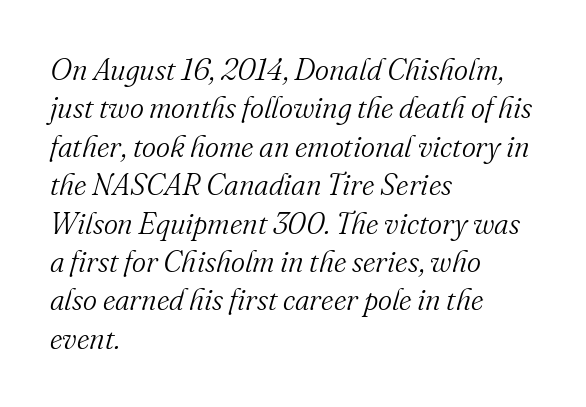
{"serif": "yes", "italic": "yes", "lean": "right", "slant_degrees": 16, "bold": "no", "weight": "light", "width": "normal", "stroke_contrast": "medium", "x_height": "small", "monospaced": "no", "underline": "no", "align": "left", "line_spacing": "normal", "line_spacing_ratio": 1.28, "letter_spacing": "normal", "letter_spacing_em": 0.0, "glyph_px": 30}
